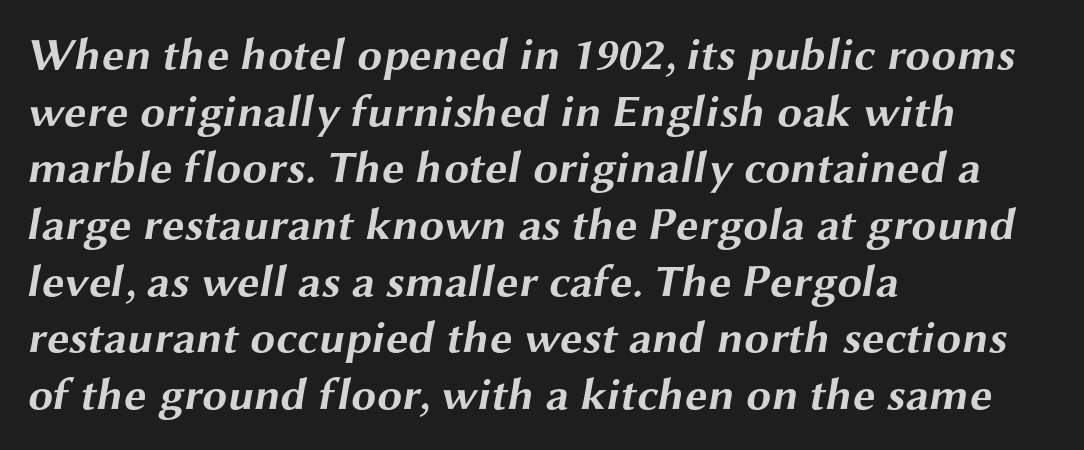
{"serif": "no", "bold": "yes", "weight": "bold", "width": "wide", "stroke_contrast": "medium", "x_height": "medium", "monospaced": "no", "underline": "no", "align": "left", "line_spacing": "normal", "line_spacing_ratio": 1.26, "letter_spacing": "normal", "letter_spacing_em": 0.0, "glyph_px": 45}
